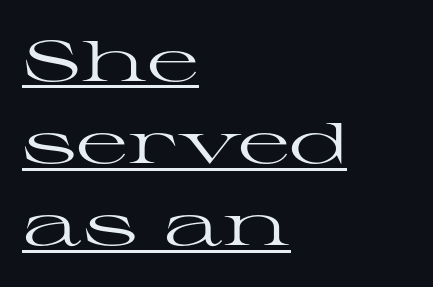
Each line of the rendering has a horizontal stroke beneath the glyphs. Alignment: flush left. Character widths vary here, with narrow letters taking less room than wide ones. Each word holds together tightly as a unit, with standard inter-letter gaps. Designer's note — italics off, roman on.
